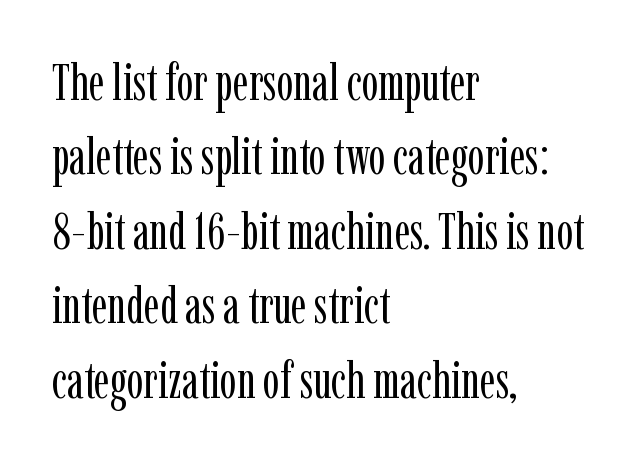
Q: Is the text bold? A: No.
Q: Is the text italic (slanted)? A: No, it is upright.
Q: Is the typeface a serif or a sans-serif typeface? A: Serif.
Q: Is the text underlined? A: No.
Q: How is the paragraph aligned? A: Left-aligned.
Q: Is the spacing between letters normal or unusually wide? A: Normal.
Q: Is the spacing between lines tight, normal or loose? A: Normal.
Q: Width (condensed, normal, or wide)? A: Condensed.
Q: Stroke contrast? A: Low.
Q: x-height? A: Medium.
Q: Monospaced? A: No.
